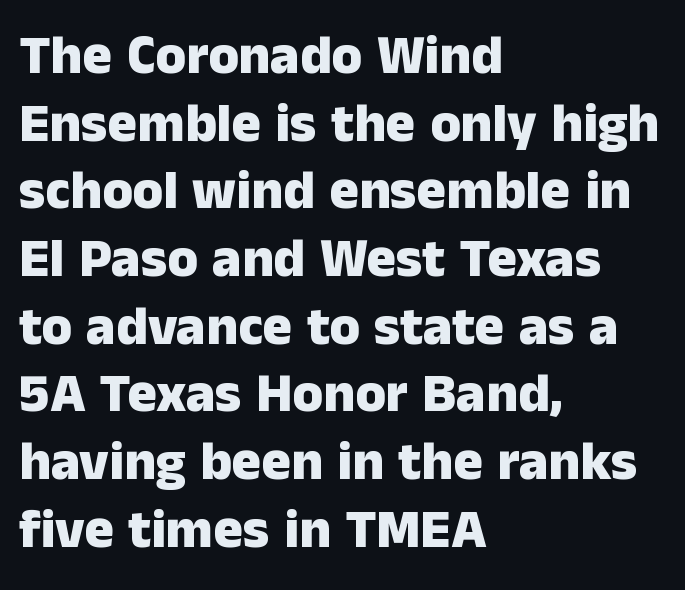
Emphasis by weight is at full strength: bold. Nobody touched the tracking dial on this one. If you drew a ruler down the left edge, every line would touch it. The face used here is a sans, in the tradition of grotesques and geometrics. Each letter keeps its own natural width here, so spacing adapts to shape.
